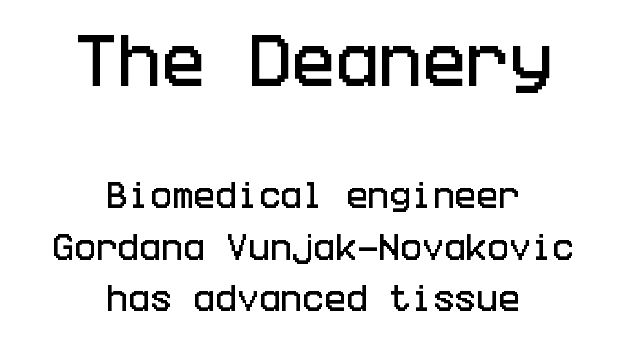
The passage shown has conventional tracking throughout. Grotesque or geometric, the face here clearly has no serifs. The letters in the upper block stand taller than those in the block below. Posture: vertical. Bare-footed words on every line.
